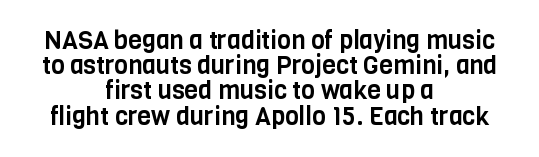
Q: Is the text italic (slanted)? A: No, it is upright.
Q: Is the text underlined? A: No.
Q: How is the paragraph aligned? A: Centered.
Q: Is the spacing between letters normal or unusually wide? A: Normal.
Q: Is the spacing between lines tight, normal or loose? A: Tight.
